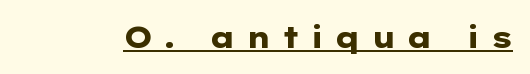
{"serif": "no", "italic": "no", "bold": "yes", "weight": "heavy", "width": "wide", "stroke_contrast": "low", "x_height": "medium", "monospaced": "no", "underline": "yes", "letter_spacing": "wide", "letter_spacing_em": 0.33, "glyph_px": 30}
